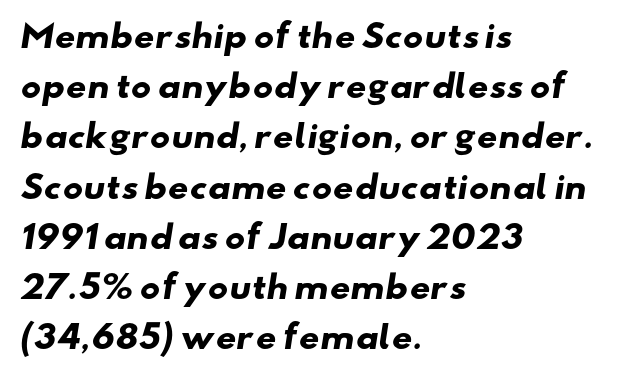
Nothing unusual about the tracking: characters are spaced as the font intends. This is sans-serif lettering, the kind often seen on screens and signage. The area under the type is left untouched. Caption: multi-line text, flush left, ragged right. Do the characters align in a grid? No, the font is proportional. Set as a true bold cut, around the 700 mark.
